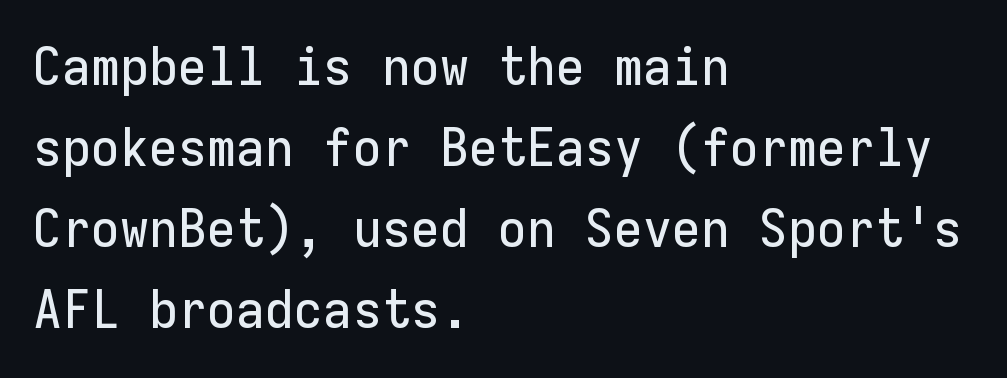
The image shows 53 px sans-serif type, upright, monospaced; set left-aligned, normal line spacing (1.53x), normal letter spacing, not underlined; low stroke contrast and a medium x-height.
